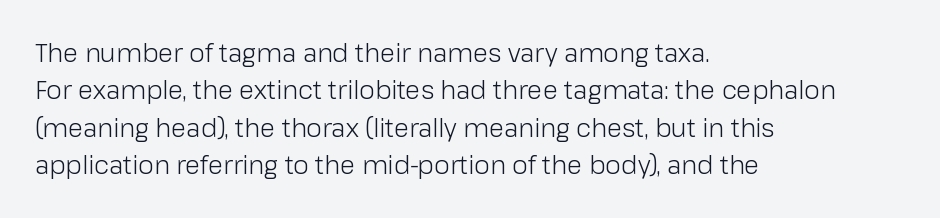
The image shows 25 px text type, upright; set left-aligned, normal line spacing (1.5x), normal letter spacing, not underlined.
